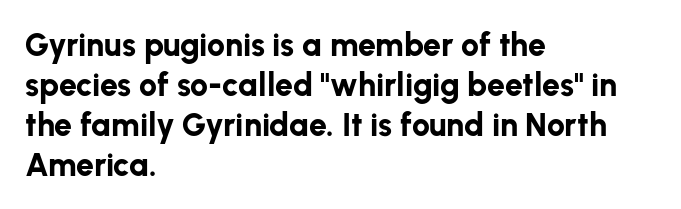
{"serif": "no", "italic": "no", "bold": "yes", "weight": "bold", "width": "normal", "stroke_contrast": "low", "x_height": "medium", "monospaced": "no", "underline": "no", "align": "left", "line_spacing": "normal", "line_spacing_ratio": 1.25, "letter_spacing": "normal", "letter_spacing_em": 0.0, "glyph_px": 32}
